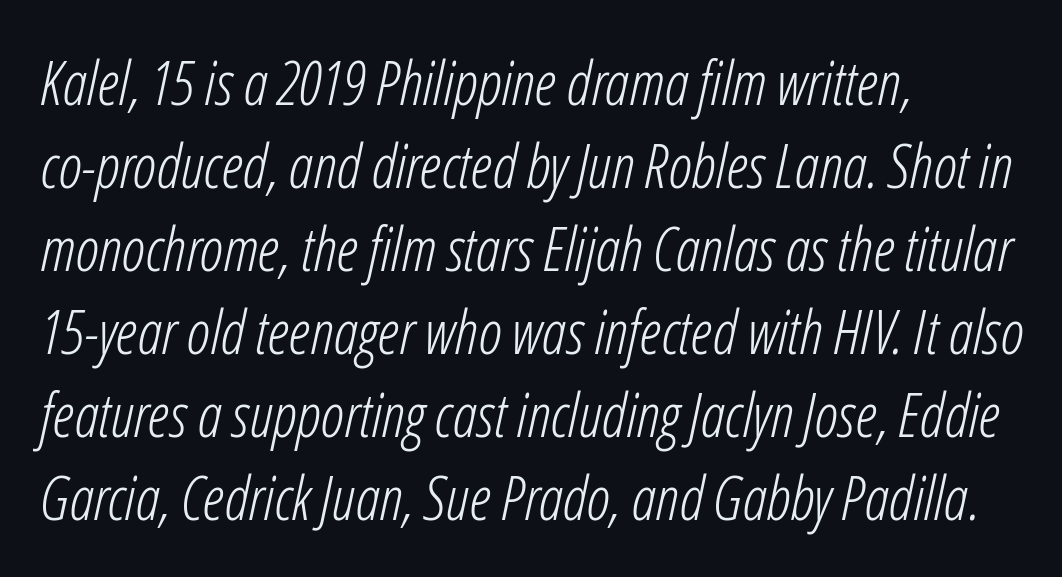
The image shows 61 px light, condensed type, italic (leaning right); set left-aligned, normal line spacing (1.36x), normal letter spacing, not underlined; low stroke contrast and a medium x-height.
